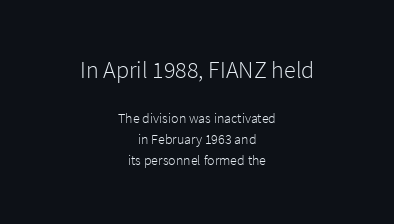
Q: Is the text bold? A: No.
Q: Is the text italic (slanted)? A: No, it is upright.
Q: Is the text underlined? A: No.
Q: How is the paragraph aligned? A: Centered.
Q: Is the spacing between letters normal or unusually wide? A: Normal.
Q: Is the spacing between lines tight, normal or loose? A: Normal.
Q: Which block of text is set in a larger size, the first (top) or the second (bottom)? A: The first (top) one.
